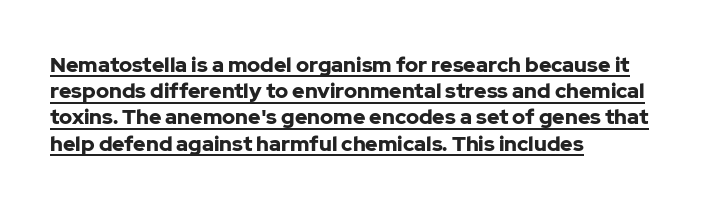
Q: Is the text bold? A: Yes.
Q: Is the text italic (slanted)? A: No, it is upright.
Q: Is the text underlined? A: Yes.
Q: How is the paragraph aligned? A: Left-aligned.
Q: Is the spacing between letters normal or unusually wide? A: Normal.
Q: Is the spacing between lines tight, normal or loose? A: Normal.
